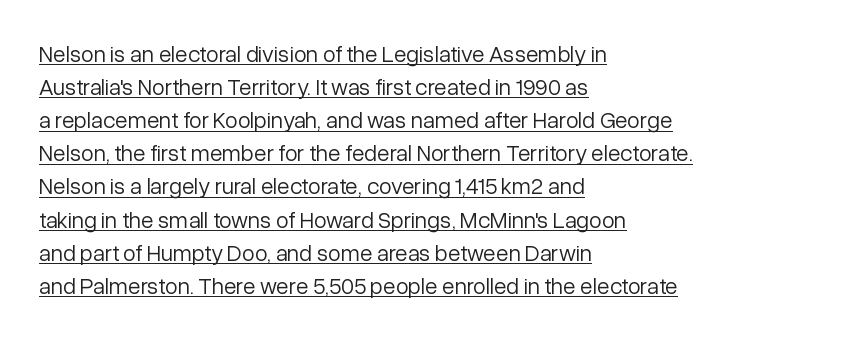
Q: Is the text bold? A: No.
Q: Is the text italic (slanted)? A: No, it is upright.
Q: Is the text underlined? A: Yes.
Q: How is the paragraph aligned? A: Left-aligned.
Q: Is the spacing between letters normal or unusually wide? A: Normal.
Q: Is the spacing between lines tight, normal or loose? A: Normal.
